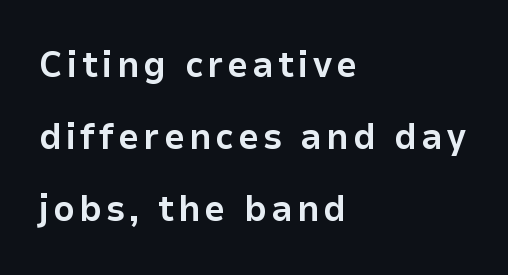
{"serif": "no", "italic": "no", "bold": "yes", "weight": "bold", "width": "normal", "stroke_contrast": "low", "x_height": "medium", "monospaced": "no", "underline": "no", "align": "left", "line_spacing": "loose", "line_spacing_ratio": 1.95, "glyph_px": 37}
